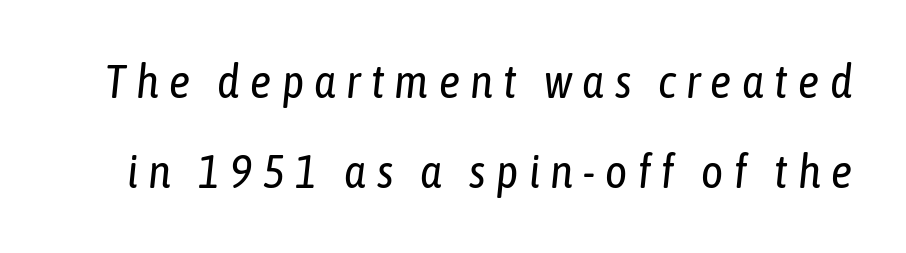
{"italic": "yes", "lean": "right", "slant_degrees": 6, "bold": "no", "weight": "regular", "width": "condensed", "stroke_contrast": "low", "x_height": "medium", "monospaced": "no", "underline": "no", "line_spacing": "loose", "line_spacing_ratio": 1.92, "letter_spacing": "wide", "letter_spacing_em": 0.22, "glyph_px": 47}
